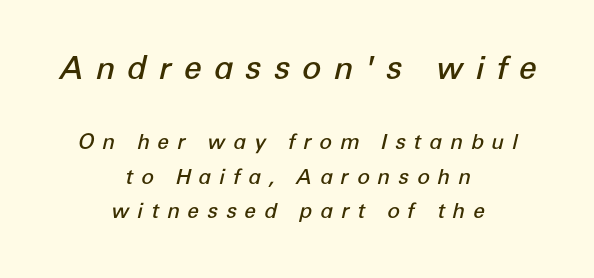
Slightly chunky letters — semibold, I'd say, not full bold. The first block has been scaled up relative to the second. Letter spacing: wide. You could not count columns in this text — the font is proportionally spaced. Layout note: lines centered. Slant detected: the letters are inclined.
